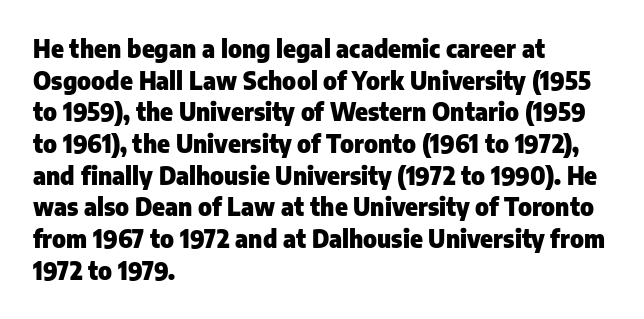
Honestly, the letter spacing is just normal — you wouldn't notice it. One glance says typical: line gaps are just what's usual. These lines stack with their left ends in a neat column. The type sits square on the baseline with zero lean. Descender tails drop into unmarked territory. How heavy is the stroke? Heavy — this is a bold.
